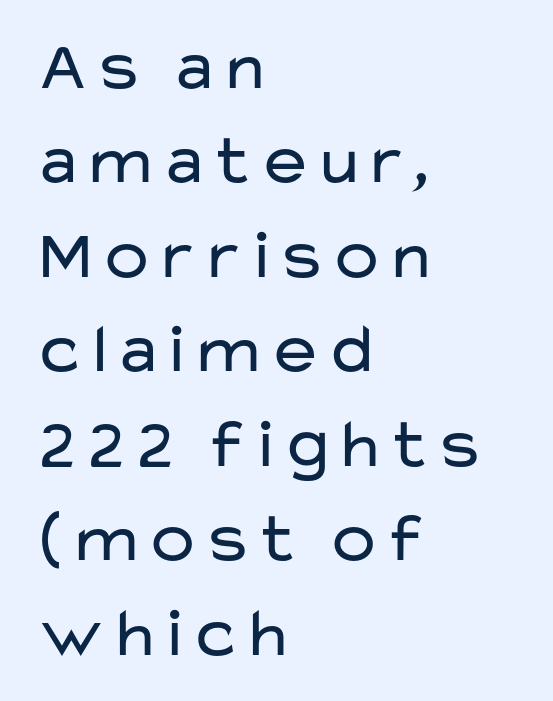
The image shows 70 px regular-weight, wide sans-serif type, upright; set left-aligned, normal line spacing (1.35x), normal letter spacing, not underlined; low stroke contrast and a medium x-height.
